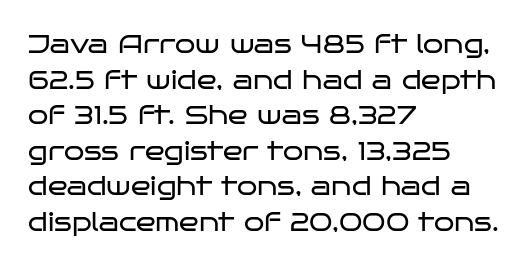
The line texture is even and compact thanks to regular tracking. Honestly, the row spacing looks completely unremarkable. Every row of glyphs begins at an identical x-position on the left. The letters stand straight up with perfectly vertical stems. Stroke thickness stays within the range of a standard reading face or lighter. Unmarked baselines from the first word to the last.
